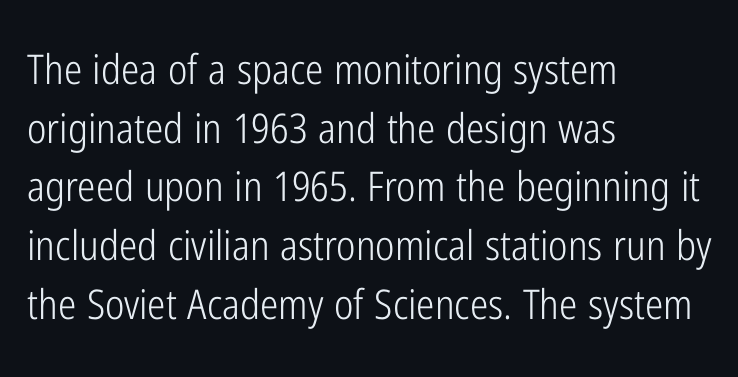
Q: Is the text bold? A: No.
Q: Is the text italic (slanted)? A: No, it is upright.
Q: Is the typeface a serif or a sans-serif typeface? A: Sans-serif.
Q: Is the text underlined? A: No.
Q: How is the paragraph aligned? A: Left-aligned.
Q: Is the spacing between letters normal or unusually wide? A: Normal.
Q: Is the spacing between lines tight, normal or loose? A: Normal.
Q: Width (condensed, normal, or wide)? A: Condensed.
Q: Stroke contrast? A: Low.
Q: x-height? A: Medium.
Q: Monospaced? A: No.
